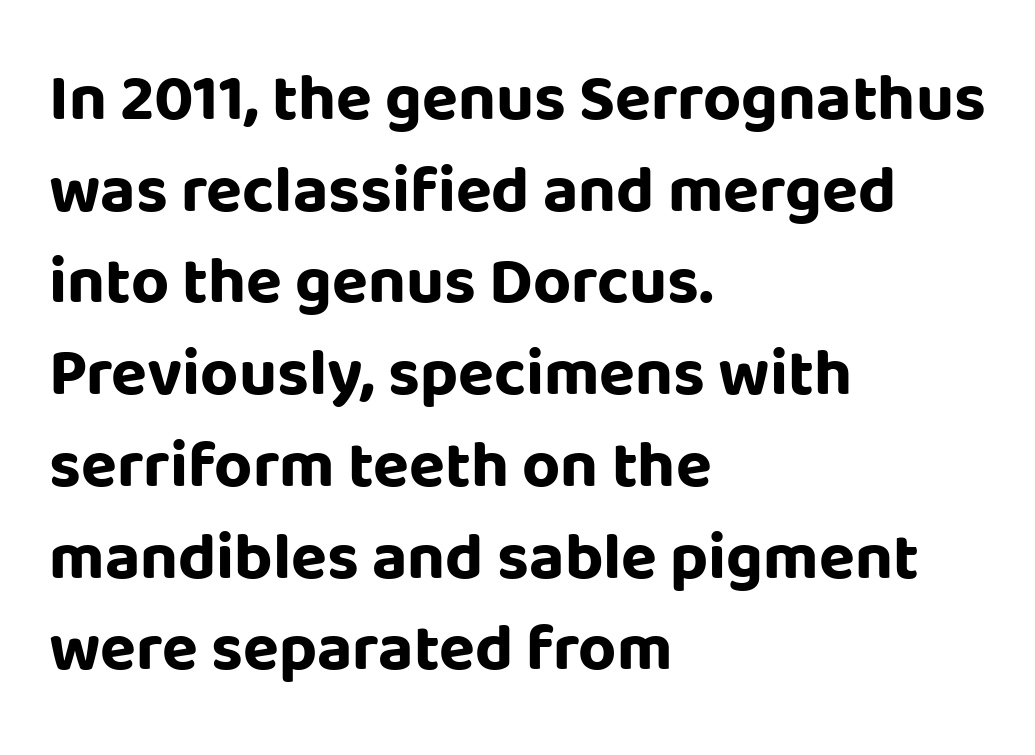
Left-aligned paragraph, ragged on the right. Unlike italic type, these characters show no tilt at all. To sum up the face: it is a sans, with no serifs. In terms of weight, the rendering is a true, heavy bold.
